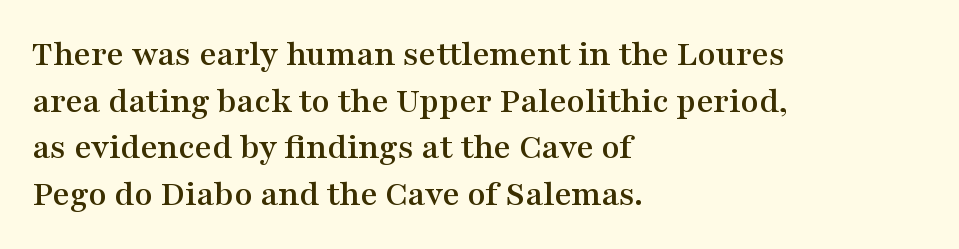
The image shows 37 px wide serif type, upright; set left-aligned, normal line spacing (1.26x), normal letter spacing, not underlined; medium stroke contrast and a medium x-height.
